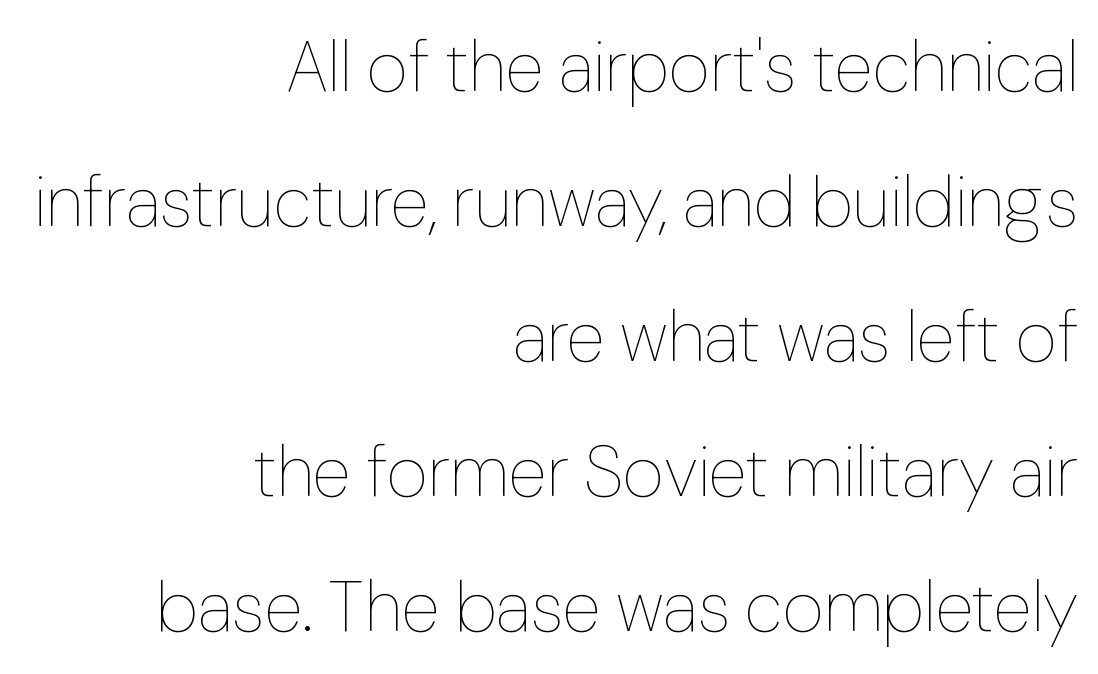
The weight would be labelled regular, book, light, or lighter still. Rows of type keep a wide berth in the vertical direction. Glyph-to-glyph distance matches everyday printed text. Each row of text sits above clean, open space.
